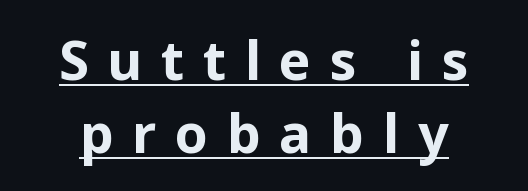
{"serif": "no", "italic": "no", "bold": "yes", "weight": "bold", "width": "normal", "stroke_contrast": "low", "x_height": "medium", "monospaced": "no", "underline": "yes", "align": "center", "line_spacing": "normal", "line_spacing_ratio": 1.35, "letter_spacing": "wide", "letter_spacing_em": 0.34, "glyph_px": 54}
